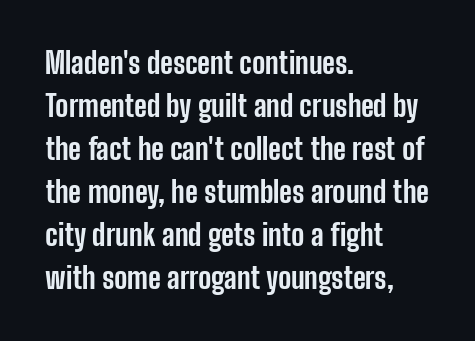
{"serif": "no", "italic": "no", "bold": "yes", "weight": "bold", "width": "condensed", "stroke_contrast": "low", "x_height": "medium", "monospaced": "no", "underline": "no", "align": "left", "line_spacing": "normal", "line_spacing_ratio": 1.48, "letter_spacing": "normal", "letter_spacing_em": 0.0, "glyph_px": 29}
